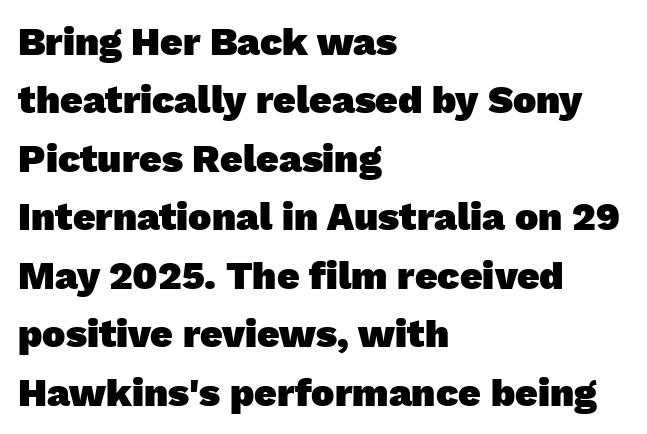
The text block is weighted toward the left margin, trailing off unevenly rightward. Character widths vary here, with narrow letters taking less room than wide ones. Quick note: underline off. Typographic density is high because the face is bold.
